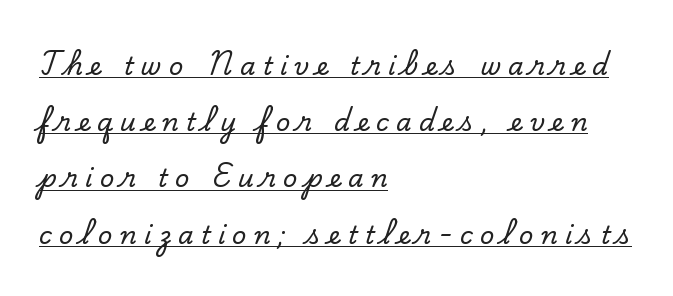
{"underline": "yes", "align": "left", "line_spacing": "loose", "line_spacing_ratio": 2.25, "letter_spacing": "wide", "letter_spacing_em": 0.29, "glyph_px": 25}
